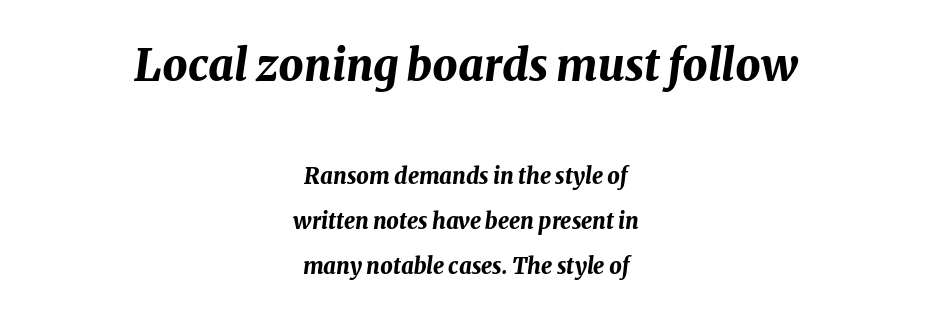
{"italic": "yes", "lean": "right", "slant_degrees": 8, "bold": "yes", "weight": "bold", "width": "normal", "stroke_contrast": "medium", "x_height": "medium", "monospaced": "no", "underline": "no", "align": "center", "line_spacing": "loose", "line_spacing_ratio": 2.04, "letter_spacing": "normal", "letter_spacing_em": 0.0, "larger_block": "first", "size_ratio": 2.0, "glyph_px": 44}
